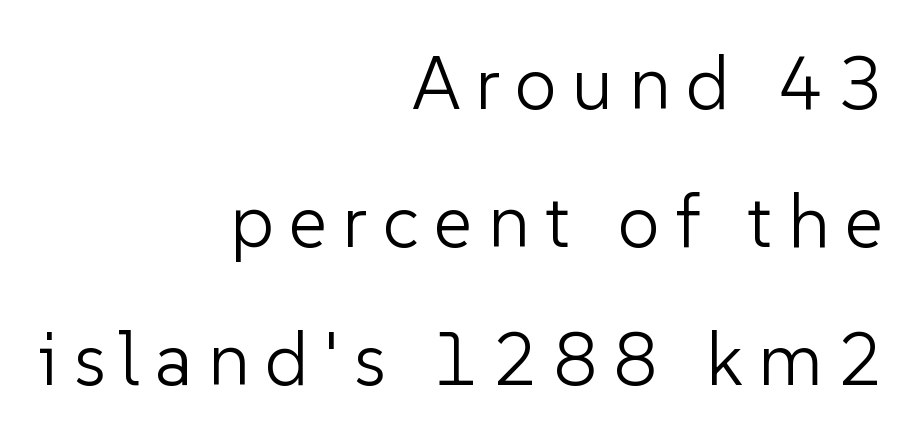
Note the varied advance widths — an 'i' is clearly narrower than an 'm'. Stem width sits at or under what a default text font uses. The font family rendered here belongs to the sans-serif group. All the whitespace from short lines collects on the left. The string is rendered with underlining switched off.
